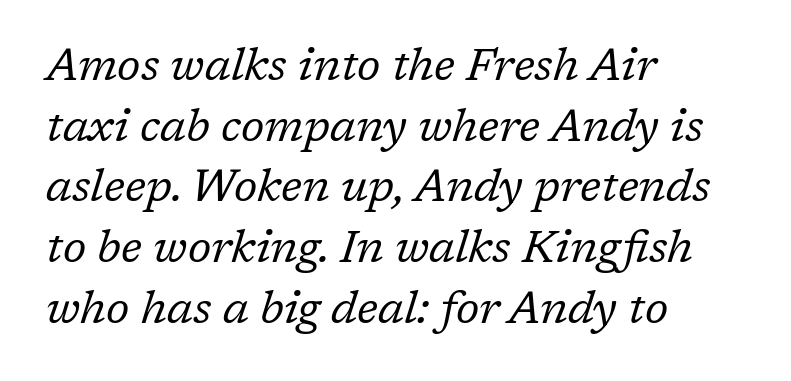
Caption: multi-line text, flush left, ragged right. The font sits on the lighter half of the weight spectrum, regular included. The glyphs look as if they've been sheared to an angle. Looks like regular typesetting: each glyph gets only the width it needs.
